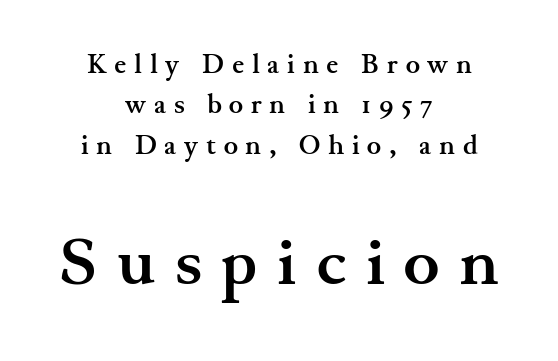
The image shows 68 px semibold, wide serif type, upright; set centered, normal line spacing (1.5x), unusually wide letter spacing (+0.29 em), not underlined; the second (bottom) block is 2.52x larger; medium stroke contrast and a small x-height.
